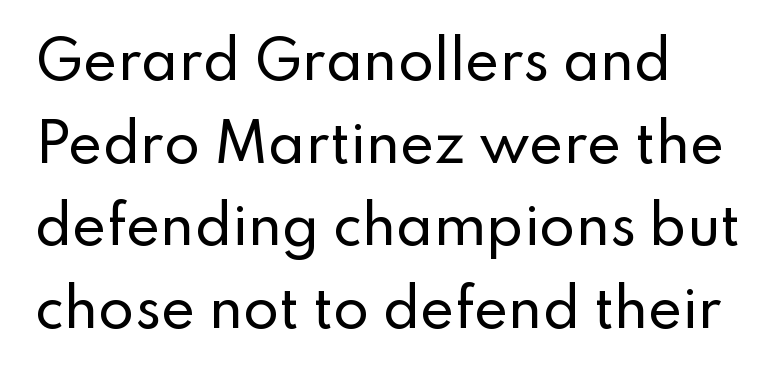
The image shows 52 px sans-serif type, upright; set left-aligned, normal line spacing (1.59x), normal letter spacing, not underlined; low stroke contrast and a small x-height.
